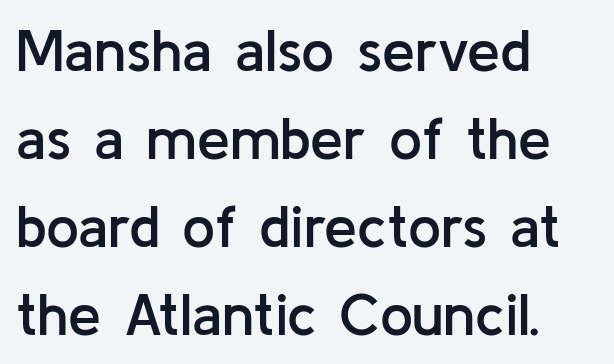
Anything drawn beneath the words? Only blank space. Style check: upright. Horizontal alignment here is leftward, the default for most running prose. Rows of type keep a routine distance in the vertical direction.
